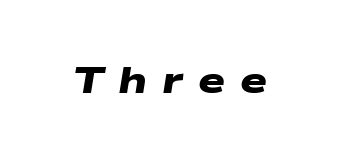
Glance below the letters and you will spot only blank space. Chunky letters — that's bold for sure. What stands out about the letter spacing? Its width — letters are far apart. The passage shown is typeset with a sans-serif family. Note the varied advance widths — an 'i' is clearly narrower than an 'm'.
